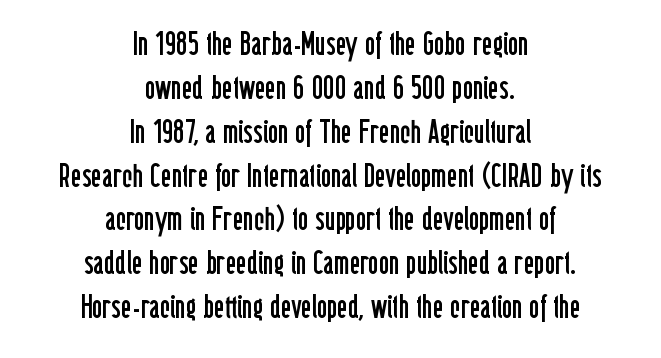
The image shows 32 px regular-weight, condensed sans-serif type, upright; set centered, normal line spacing (1.37x), normal letter spacing, not underlined; low stroke contrast and a medium x-height.
